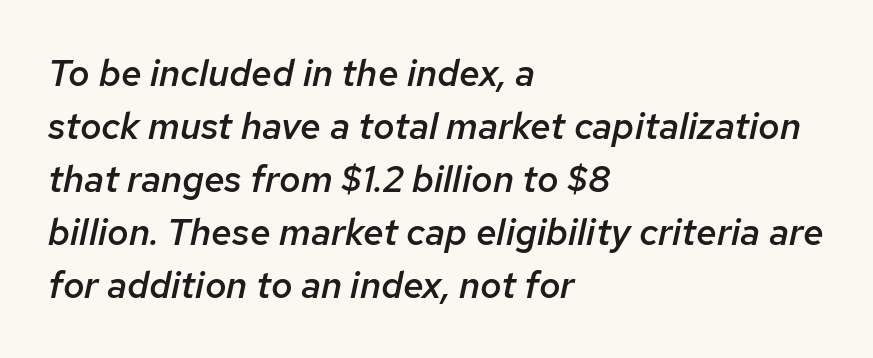
Typographic density is moderately raised because the face is semibold. The foot of each line stays bare and open. If you measured baseline to baseline, you'd find a middling distance. Line beginnings align vertically; line endings do not. Each word holds together tightly as a unit, with standard inter-letter gaps.
